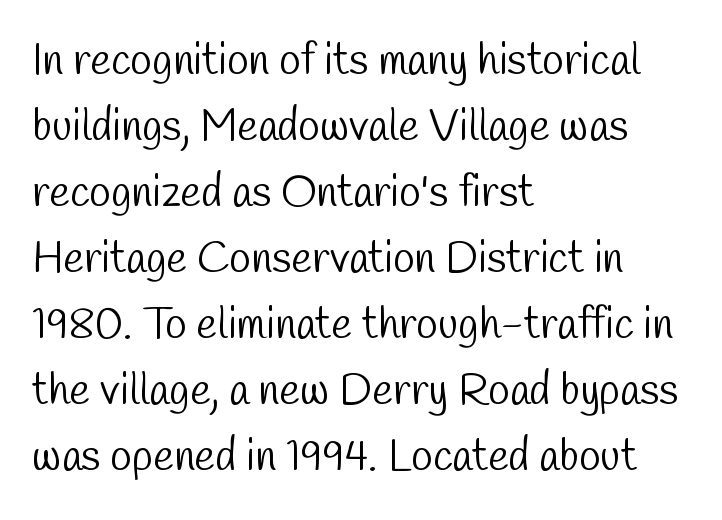
The image shows 44 px light, condensed sans-serif type; set left-aligned, normal line spacing (1.5x), normal letter spacing, not underlined; low stroke contrast and a medium x-height.
